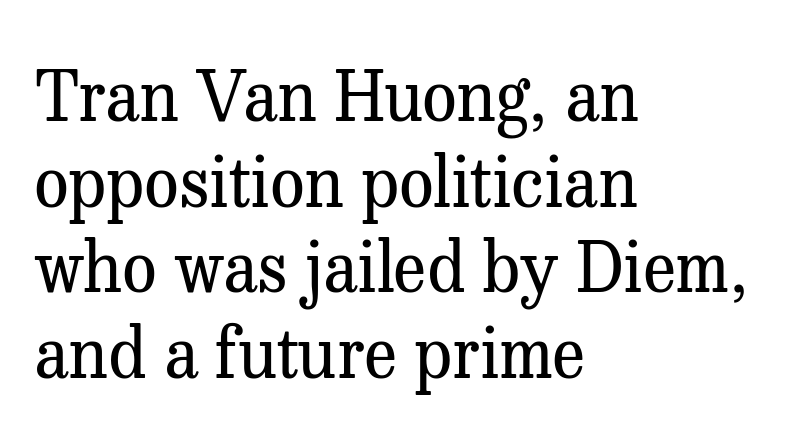
The image shows 69 px regular-weight serif type, upright; set left-aligned, line spacing 1.24x, normal letter spacing, not underlined; medium stroke contrast and a medium x-height.
